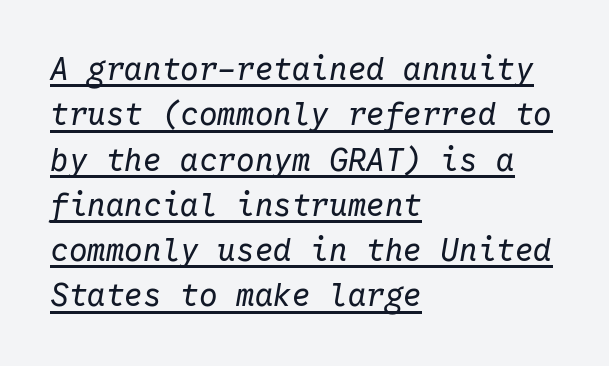
All the whitespace from short lines collects on the right. A typographer would call this underscored text. On a weight scale, this lands at 450 or below. Style check: oblique. The rendering keeps characters at their native spacing.
